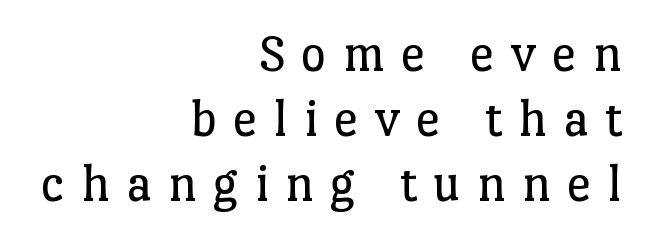
The image shows 55 px regular-weight serif type, upright; set right-aligned, line spacing 1.18x, unusually wide letter spacing (+0.29 em), not underlined; low stroke contrast and a medium x-height.
